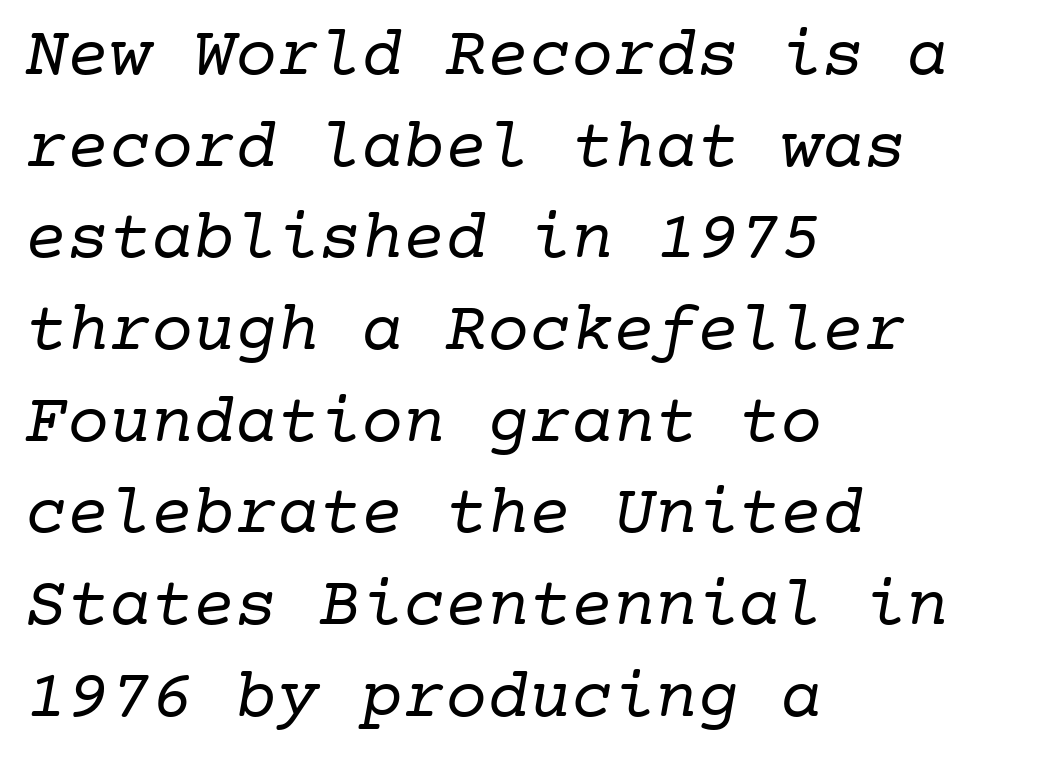
The image shows 70 px regular-weight serif type, monospaced; set left-aligned, normal line spacing (1.31x), normal letter spacing, not underlined; low stroke contrast and a medium x-height.
